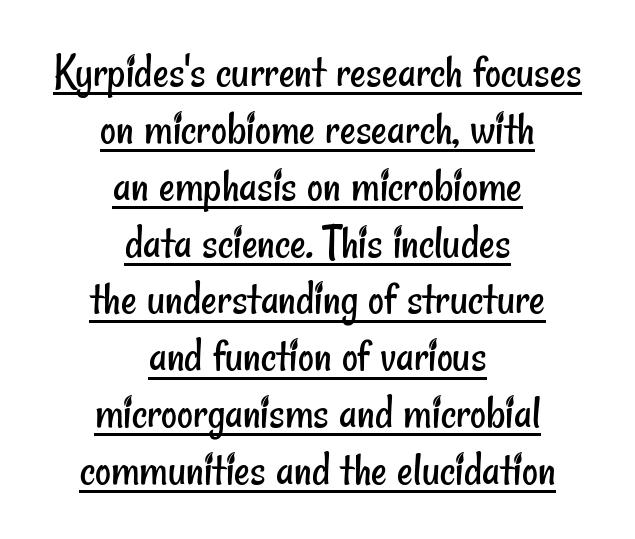
{"serif": "no", "bold": "no", "weight": "regular", "width": "condensed", "stroke_contrast": "low", "x_height": "small", "monospaced": "no", "underline": "yes", "align": "center", "line_spacing_ratio": 1.16, "letter_spacing": "normal", "letter_spacing_em": 0.0, "glyph_px": 49}
